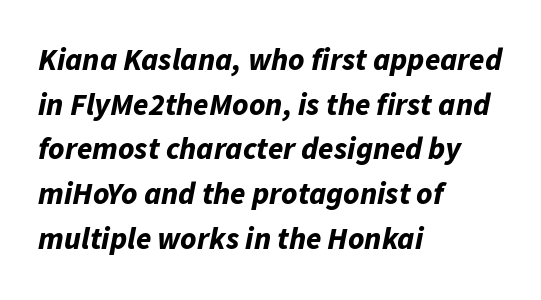
These lines sit exactly where default settings would place them. Note the varied advance widths — an 'i' is clearly narrower than an 'm'. The passage shown is not underscored anywhere. Each word holds together tightly as a unit, with standard inter-letter gaps. Style check: oblique. The rendering anchors every line to the left-hand side.
